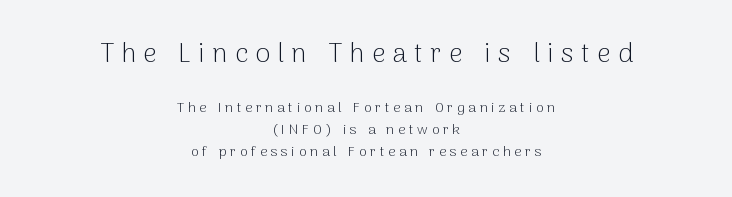
Students, note that the glyphs here are deliberately spaced far apart. Leftover space on each line is divided equally before and after the words. Each new line begins a customary step beneath the previous one. Between these two stacked blocks, the higher one wins on size. The typography opts for an upright posture over an oblique one. Stems here are at most as thick as an everyday book face.
